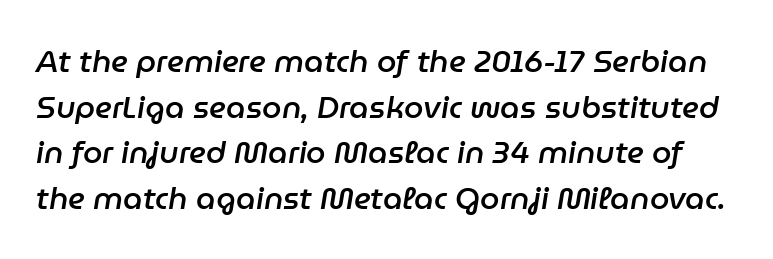
The image shows 31 px semibold type, italic (leaning right); set normal line spacing (1.47x), normal letter spacing, not underlined; low stroke contrast and a medium x-height.
